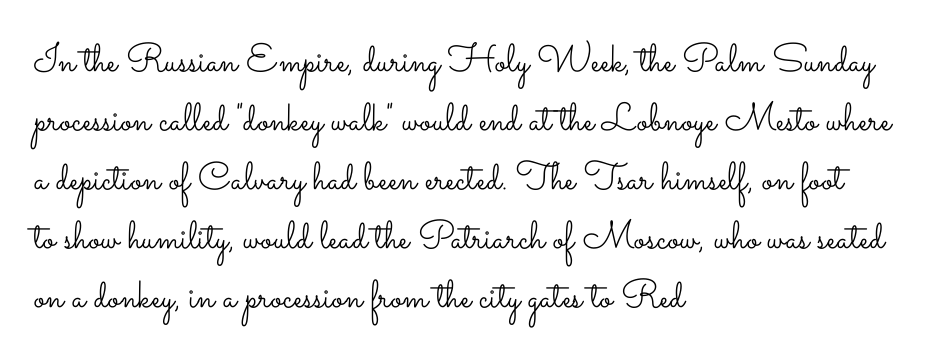
Q: Is the text bold? A: No.
Q: Is the text italic (slanted)? A: Yes.
Q: Is the text underlined? A: No.
Q: How is the paragraph aligned? A: Left-aligned.
Q: Is the spacing between letters normal or unusually wide? A: Normal.
Q: Is the spacing between lines tight, normal or loose? A: Normal.
Q: Width (condensed, normal, or wide)? A: Wide.
Q: Stroke contrast? A: Low.
Q: x-height? A: Small.
Q: Monospaced? A: No.
